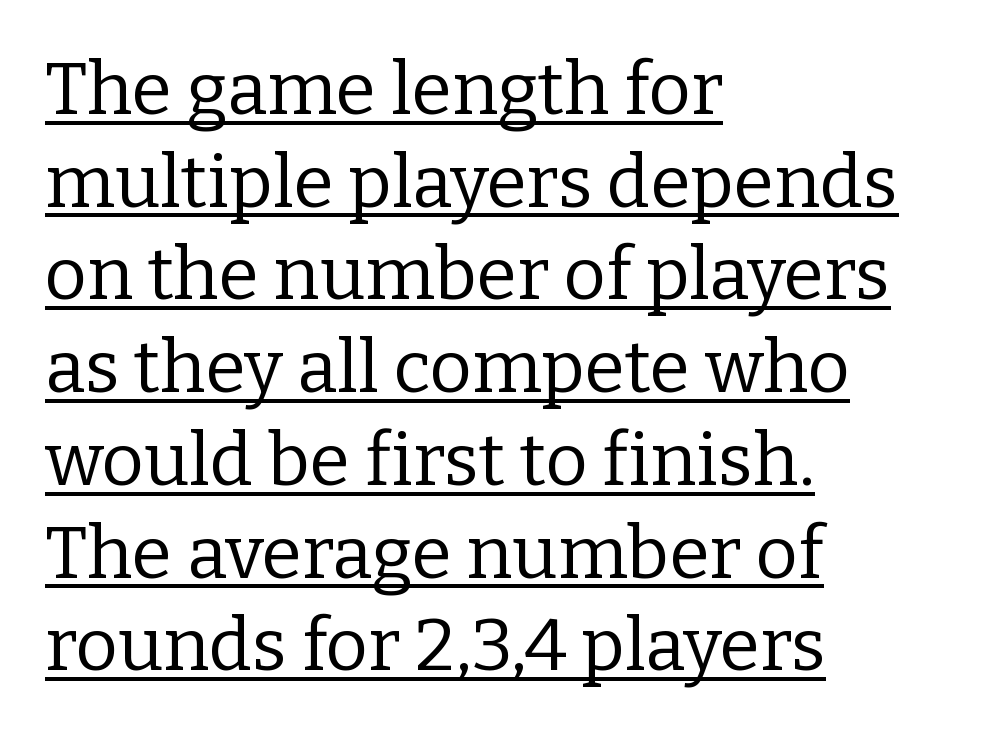
{"serif": "yes", "italic": "no", "bold": "no", "weight": "regular", "width": "normal", "stroke_contrast": "low", "x_height": "medium", "monospaced": "no", "underline": "yes", "align": "left", "line_spacing": "normal", "line_spacing_ratio": 1.27, "letter_spacing": "normal", "letter_spacing_em": 0.0, "glyph_px": 73}
